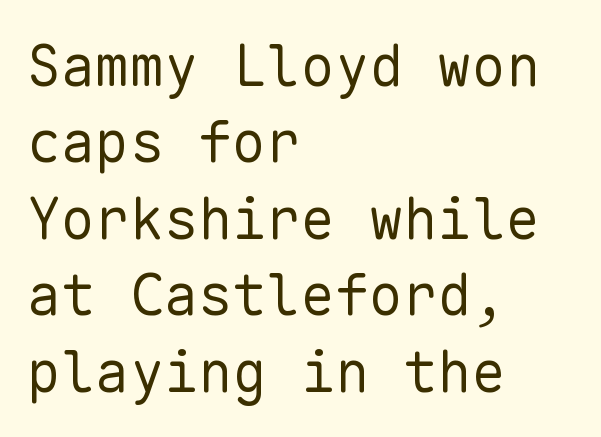
{"serif": "no", "italic": "no", "bold": "no", "weight": "regular", "width": "normal", "stroke_contrast": "low", "x_height": "medium", "monospaced": "yes", "underline": "no", "align": "left", "line_spacing": "normal", "line_spacing_ratio": 1.34, "letter_spacing": "normal", "letter_spacing_em": 0.0, "glyph_px": 57}
